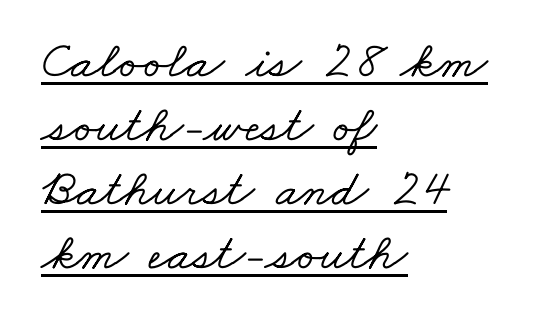
The image shows 52 px wide serif type; set left-aligned, line spacing 1.23x, normal letter spacing, underlined; low stroke contrast and a small x-height.
